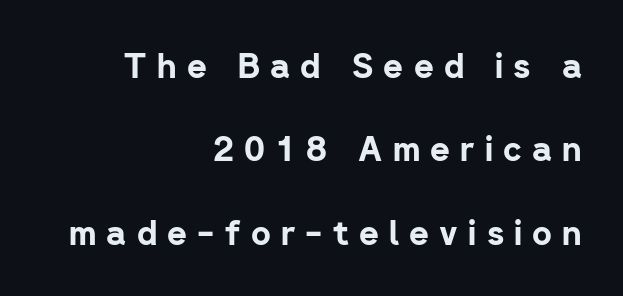
The letters advance in unequal steps, a hallmark of proportional type. Examine the stroke ends and you'll find no serifs. The gap between lines stays unmarked. Thick stems and heavy bowls — unmistakably bold.
